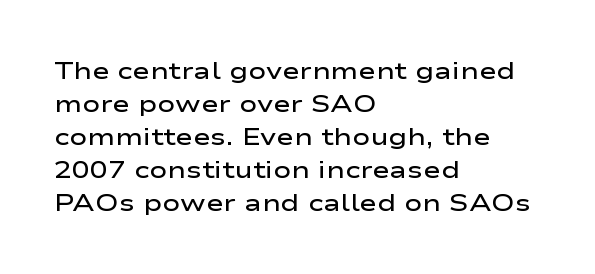
{"italic": "no", "bold": "semi", "underline": "no", "align": "left", "line_spacing": "normal", "line_spacing_ratio": 1.37, "letter_spacing": "normal", "letter_spacing_em": 0.0, "glyph_px": 24}
